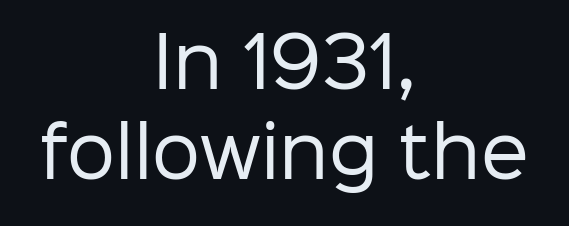
Varying glyph widths throughout — classic text-font behaviour. These lines keep a tight, regular rhythm from letter to letter. Counters stay open thanks to moderate or lighter strokes. Plain, unruled lines of type. Casual observation: everything's sitting right in the middle. A roman cut, with each character standing at attention.
